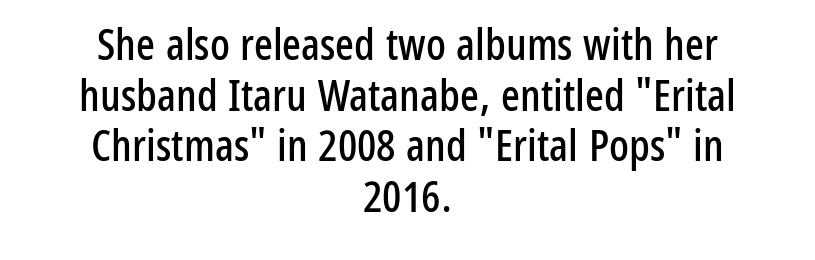
{"serif": "no", "italic": "no", "width": "condensed", "stroke_contrast": "low", "x_height": "medium", "monospaced": "no", "underline": "no", "align": "center", "line_spacing": "tight", "line_spacing_ratio": 1.15, "letter_spacing": "normal", "letter_spacing_em": 0.0, "glyph_px": 44}
